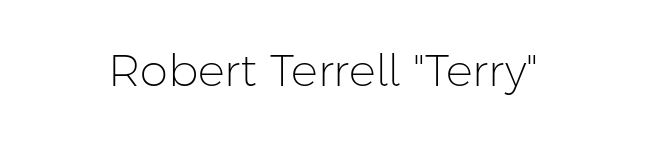
Q: Is the text bold? A: No.
Q: Is the text italic (slanted)? A: No, it is upright.
Q: Is the typeface a serif or a sans-serif typeface? A: Sans-serif.
Q: Is the text underlined? A: No.
Q: Is the spacing between letters normal or unusually wide? A: Normal.
Q: Width (condensed, normal, or wide)? A: Normal.
Q: Stroke contrast? A: Low.
Q: x-height? A: Medium.
Q: Monospaced? A: No.
